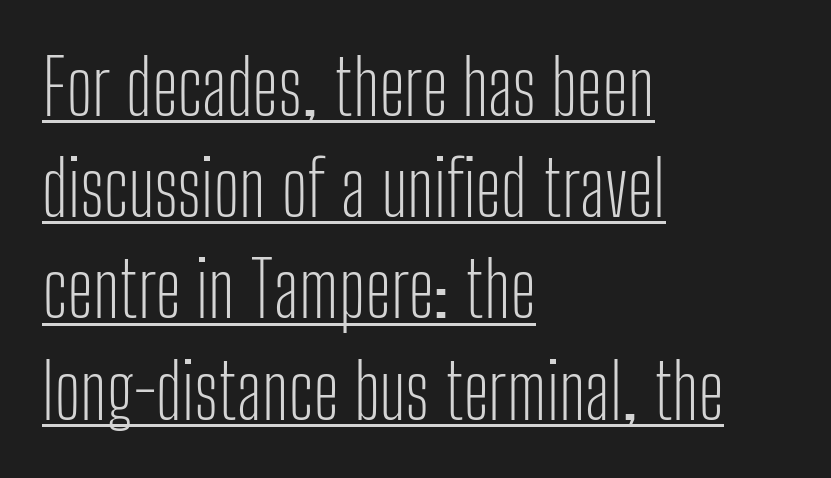
Observe the absence of serifs on each vertical stroke in this sample. You could call the tracking neutral — neither tight nor loose. This sample has the flowing, uneven cadence of proportional lettering. These characters rest on top of a visible drawn line. No letter is thick-stroked: the sample isn't bold. The letters stand straight up with perfectly vertical stems.
